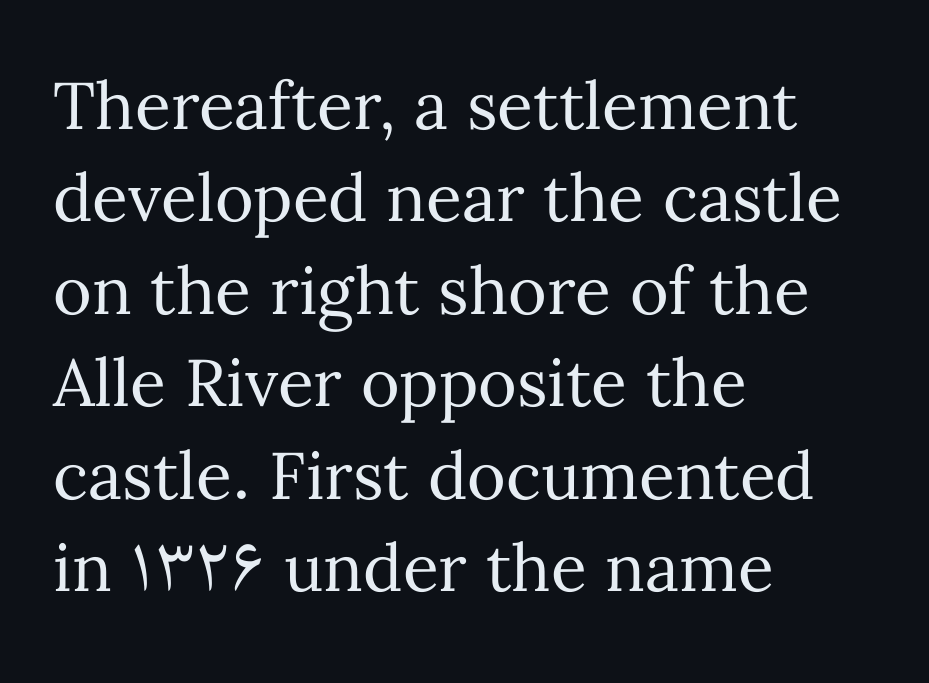
{"italic": "no", "bold": "no", "weight": "regular", "width": "normal", "stroke_contrast": "medium", "x_height": "medium", "monospaced": "no", "underline": "no", "align": "left", "line_spacing": "normal", "line_spacing_ratio": 1.4, "letter_spacing": "normal", "letter_spacing_em": 0.0, "glyph_px": 66}
